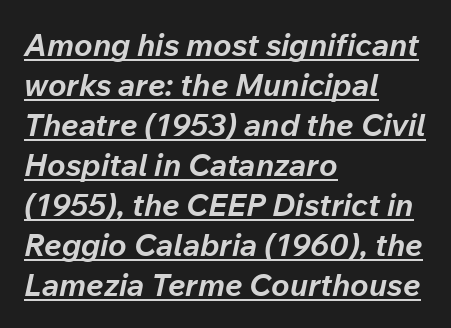
The image shows 31 px bold type, italic (leaning right); set left-aligned, normal line spacing (1.29x), normal letter spacing, underlined; low stroke contrast and a medium x-height.
